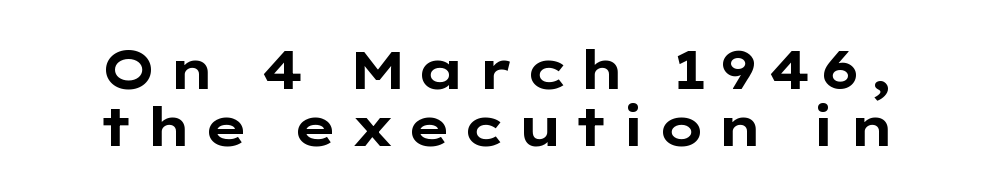
Q: Is the text bold? A: Yes.
Q: Is the text italic (slanted)? A: No, it is upright.
Q: Is the typeface a serif or a sans-serif typeface? A: Sans-serif.
Q: Is the text underlined? A: No.
Q: Is the spacing between lines tight, normal or loose? A: Tight.
Q: Width (condensed, normal, or wide)? A: Wide.
Q: Stroke contrast? A: Low.
Q: x-height? A: Medium.
Q: Monospaced? A: No.
